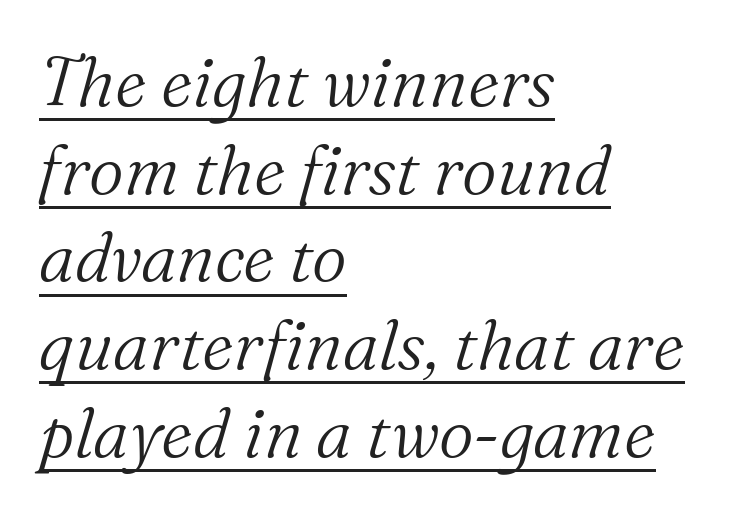
The passage shown is not bold in any degree. Stroke terminals: seriffed. This sample is left-justified, so line endings fall wherever the words run out. What stands out about the letter spacing? Nothing — it is the standard amount. Every word sits above its own underline. In terms of leading, this rendering sits right in the middle.
